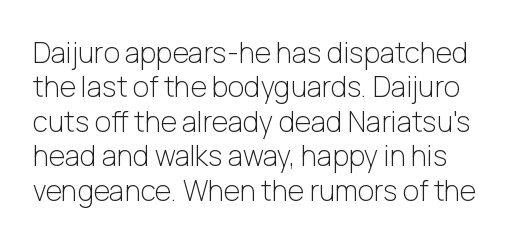
No letter is thick-stroked: the sample isn't bold. Each row of text sits above clean, open space. Letterform terminals end flat and unadorned throughout the passage. Inter-character spacing is left at the font's built-in metrics.
